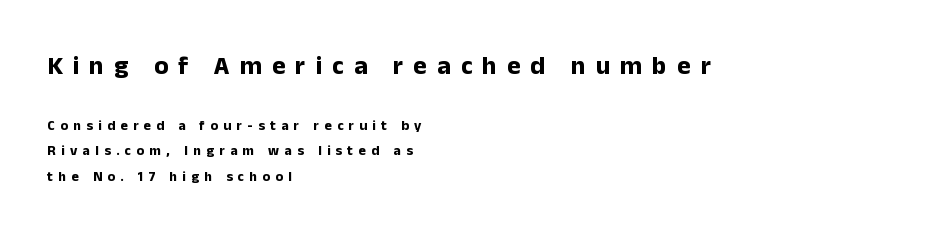
This layout puts the oversized block above and the modest block below. The letters stand upright; this is a roman face. Has an underline been added? It has not. Every row of glyphs begins at an identical x-position on the left. The letters are bold, with thick, heavy strokes. Inter-character spacing is expanded well beyond the font's built-in metrics.
